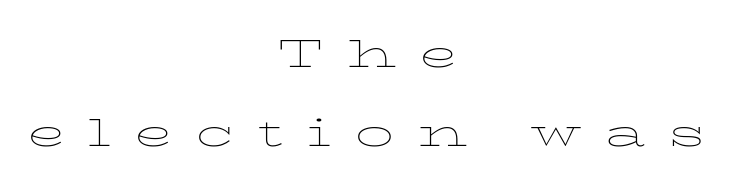
Has an underline been added? It has not. Weight: regular or lighter. The typography opts for an upright posture over an oblique one. The type is letterspaced generously, with wide tracking. Do the characters align in a grid? No, the font is proportional.
